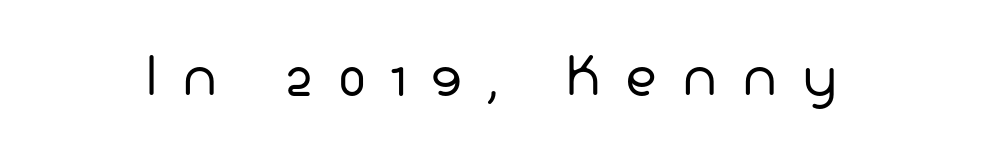
Honestly, there is no underline to notice here at all. A typesetter would call this proportional, since set widths differ per character. The typeface has the unassuming heft of standard copy or less. The designer went with a sans here, leaving each stem footless.
